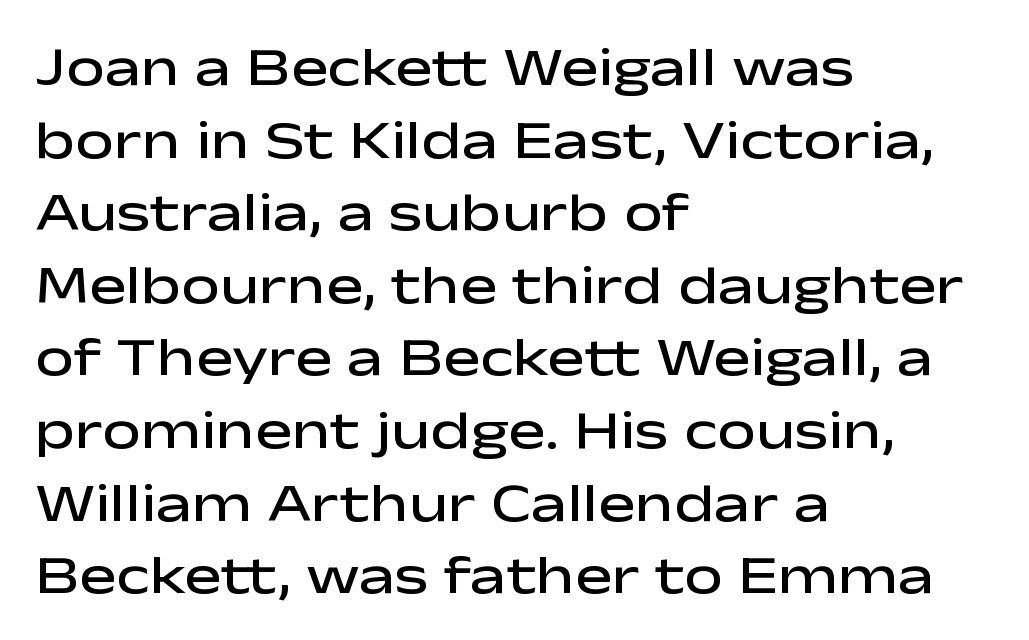
The image shows 55 px semibold, wide sans-serif type, upright; set left-aligned, normal line spacing (1.32x), normal letter spacing, not underlined; low stroke contrast and a medium x-height.
